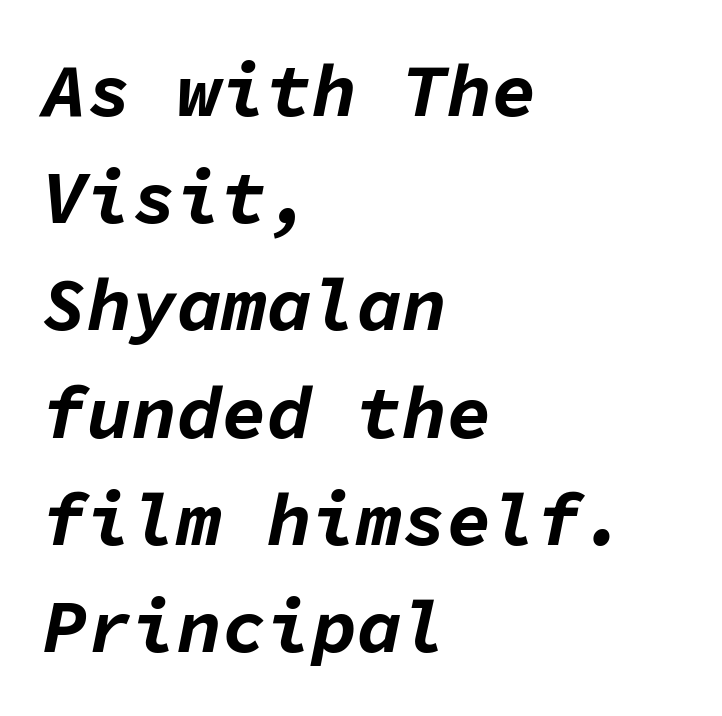
Q: Is the text bold? A: Yes.
Q: Is the text italic (slanted)? A: Yes, it leans right by about 11 degrees.
Q: Is the text underlined? A: No.
Q: How is the paragraph aligned? A: Left-aligned.
Q: Is the spacing between letters normal or unusually wide? A: Normal.
Q: Is the spacing between lines tight, normal or loose? A: Normal.
Q: Width (condensed, normal, or wide)? A: Normal.
Q: Stroke contrast? A: Low.
Q: x-height? A: Medium.
Q: Monospaced? A: Yes.
